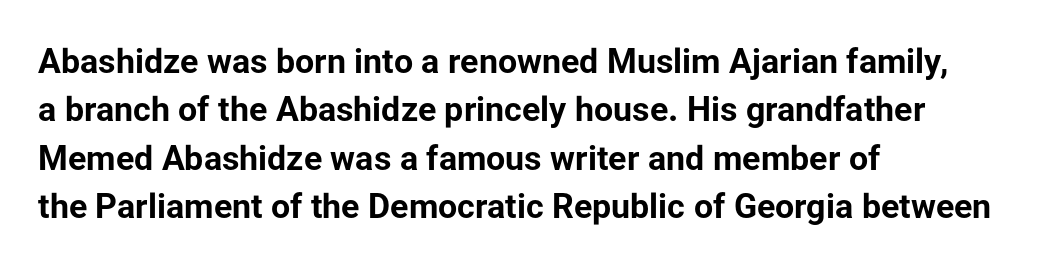
The image shows 34 px bold sans-serif type, upright; set left-aligned, normal line spacing (1.42x), normal letter spacing, not underlined; low stroke contrast and a medium x-height.
